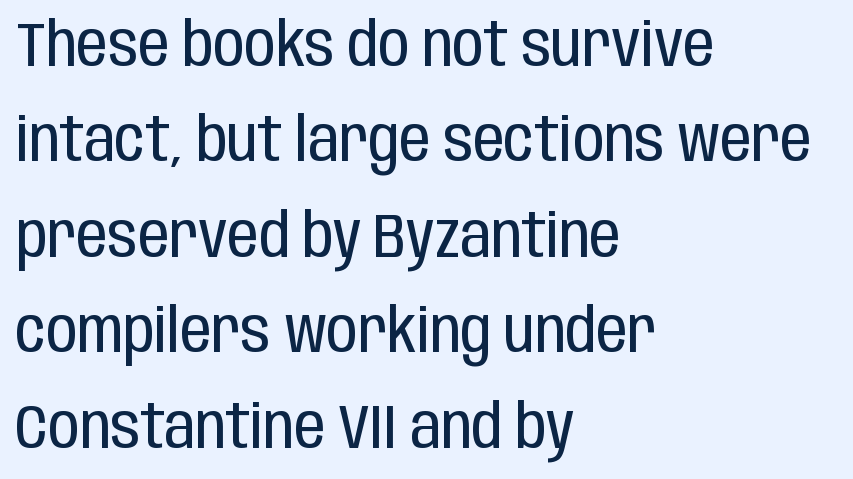
Q: Is the text bold? A: No.
Q: Is the text italic (slanted)? A: No, it is upright.
Q: Is the typeface a serif or a sans-serif typeface? A: Sans-serif.
Q: Is the text underlined? A: No.
Q: How is the paragraph aligned? A: Left-aligned.
Q: Is the spacing between letters normal or unusually wide? A: Normal.
Q: Is the spacing between lines tight, normal or loose? A: Normal.
Q: Width (condensed, normal, or wide)? A: Condensed.
Q: Stroke contrast? A: Low.
Q: x-height? A: Large.
Q: Monospaced? A: No.
